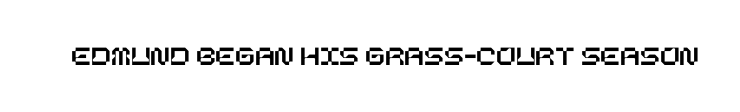
Clear beneath every line of the passage. A typesetter would call this zero additional tracking. Posture: vertical.
